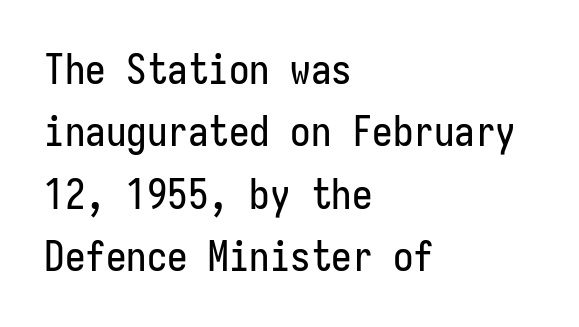
Q: Is the text italic (slanted)? A: No, it is upright.
Q: Is the typeface a serif or a sans-serif typeface? A: Sans-serif.
Q: Is the text underlined? A: No.
Q: How is the paragraph aligned? A: Left-aligned.
Q: Is the spacing between letters normal or unusually wide? A: Normal.
Q: Is the spacing between lines tight, normal or loose? A: Normal.
Q: Width (condensed, normal, or wide)? A: Condensed.
Q: Stroke contrast? A: Low.
Q: x-height? A: Medium.
Q: Monospaced? A: Yes.
